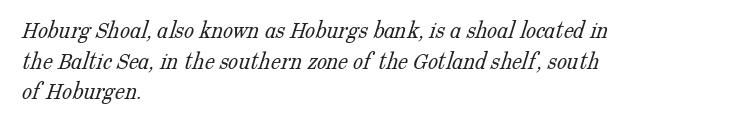
The image shows 25 px text type; set left-aligned, line spacing 1.23x, normal letter spacing, not underlined.
